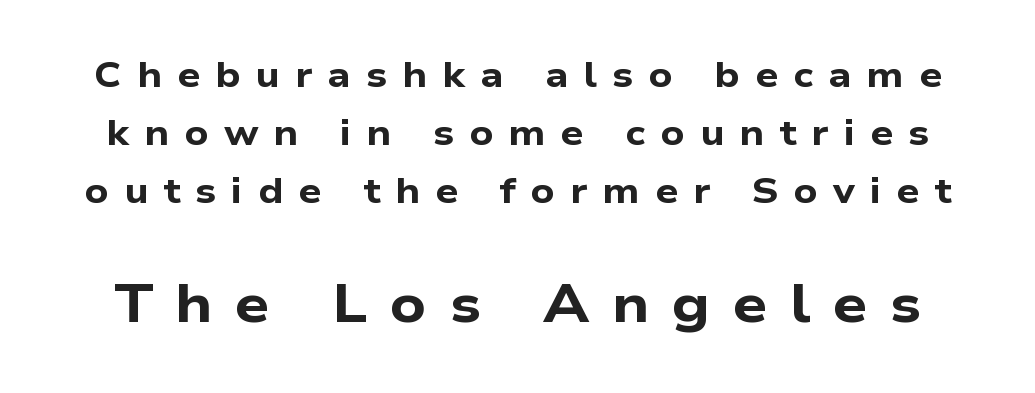
The image shows 54 px bold, wide sans-serif type; set normal line spacing (1.61x), unusually wide letter spacing (+0.42 em), not underlined; the second (bottom) block is 1.5x larger; low stroke contrast and a medium x-height.
